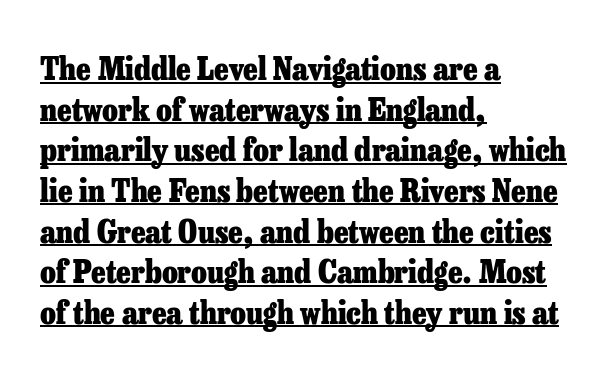
Q: Is the text bold? A: Yes.
Q: Is the text italic (slanted)? A: No, it is upright.
Q: Is the typeface a serif or a sans-serif typeface? A: Serif.
Q: Is the text underlined? A: Yes.
Q: How is the paragraph aligned? A: Left-aligned.
Q: Is the spacing between letters normal or unusually wide? A: Normal.
Q: Is the spacing between lines tight, normal or loose? A: Normal.
Q: Width (condensed, normal, or wide)? A: Normal.
Q: Stroke contrast? A: Low.
Q: x-height? A: Medium.
Q: Monospaced? A: No.
